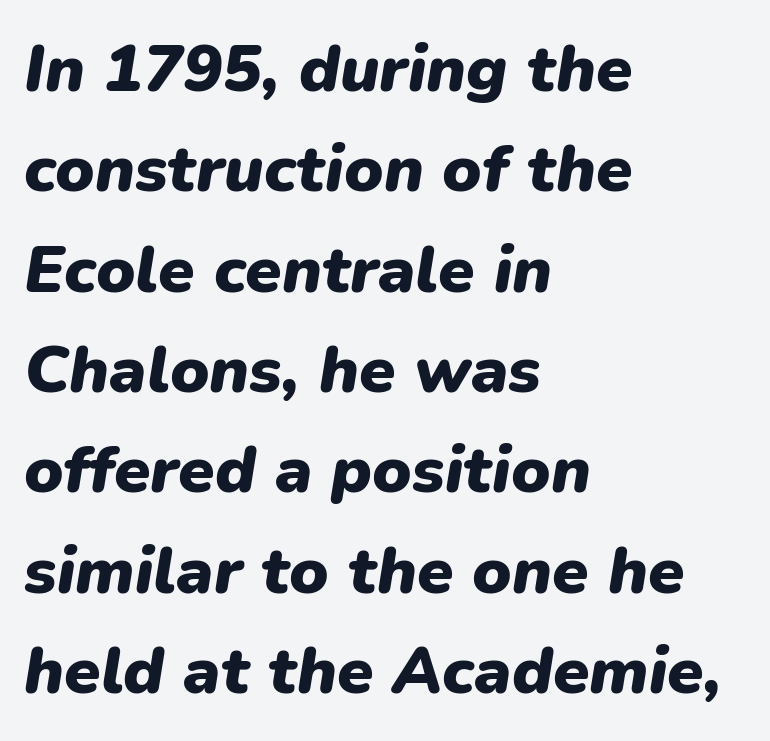
The gap between lines stays unmarked. This sample uses plain, unmodified letter spacing. A typesetter would call this proportional, since set widths differ per character. Horizontal alignment here is leftward, the default for most running prose. Every letter is thick-stroked: bold, no question. It's the slanting kind of type.
